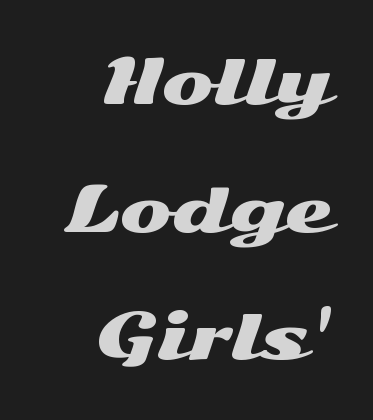
Nope, no serifs anywhere on these letters. These lines are rendered in a variable-pitch font. The passage shown is not underscored anywhere. Loosely led — the rows are spread out.
